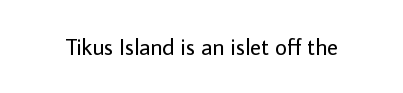
{"italic": "no", "bold": "no", "underline": "no", "letter_spacing": "normal", "letter_spacing_em": 0.0, "glyph_px": 23}
